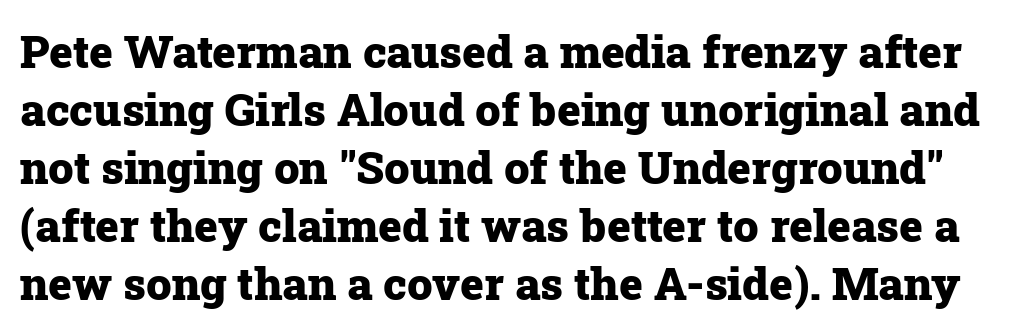
The image shows 45 px heavy serif type, upright; set normal line spacing (1.29x), normal letter spacing, not underlined; low stroke contrast and a medium x-height.
